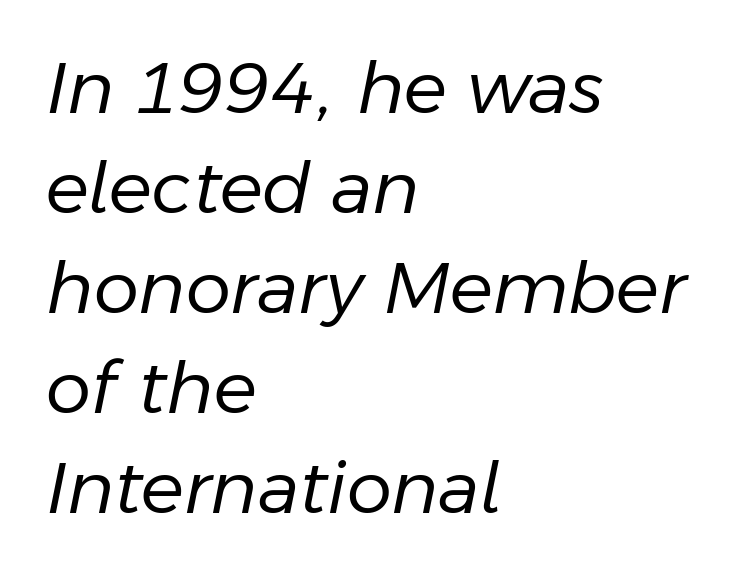
The image shows 72 px regular-weight type, italic (leaning right); set left-aligned, normal line spacing (1.39x), normal letter spacing, not underlined; low stroke contrast and a medium x-height.
